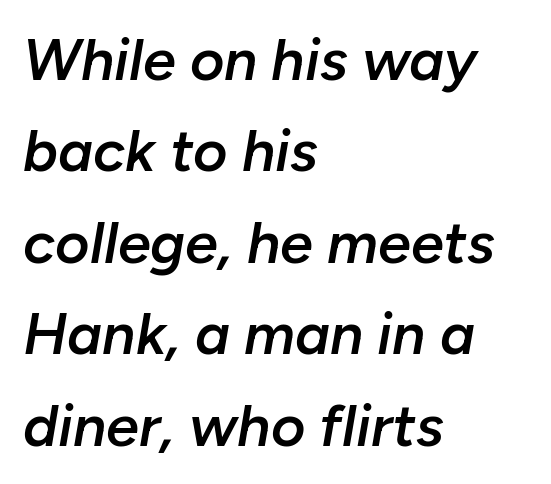
Q: Is the text bold? A: Semi-bold.
Q: Is the text italic (slanted)? A: Yes, it leans right by about 10 degrees.
Q: Is the text underlined? A: No.
Q: How is the paragraph aligned? A: Left-aligned.
Q: Is the spacing between letters normal or unusually wide? A: Normal.
Q: Is the spacing between lines tight, normal or loose? A: Normal.
Q: Width (condensed, normal, or wide)? A: Normal.
Q: Stroke contrast? A: Low.
Q: x-height? A: Medium.
Q: Monospaced? A: No.
